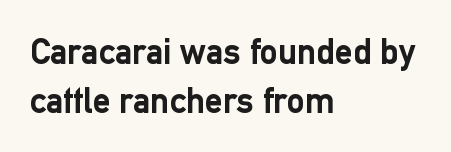
This sample has the flowing, uneven cadence of proportional lettering. The lettering stays uniformly vertical, giving the passage a roman look. Visually the block forms a straight wall on the left and a jagged coastline on the right. Students, this is bold: see how much ink each stroke carries.
